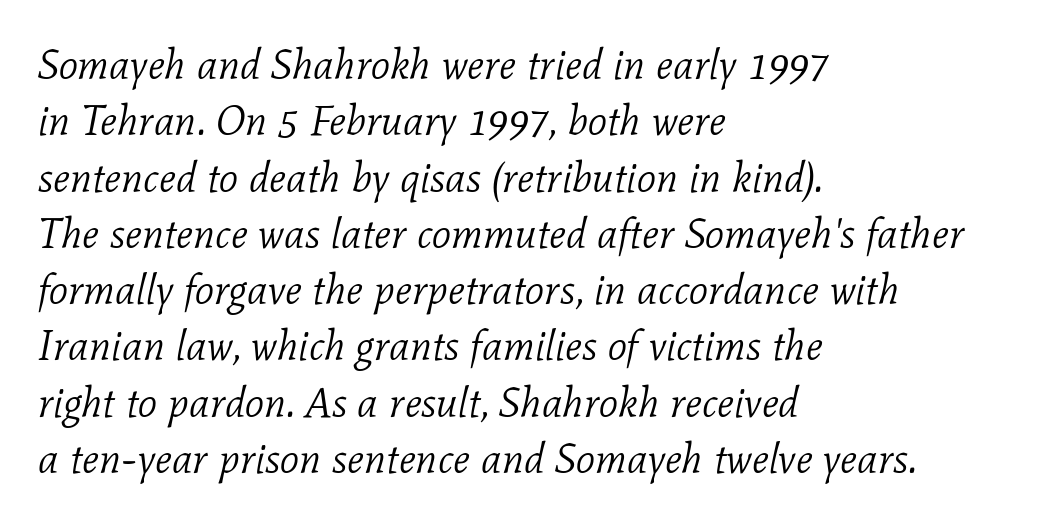
The image shows 42 px light serif type, italic (leaning right); set left-aligned, normal line spacing (1.34x), normal letter spacing, not underlined; low stroke contrast and a medium x-height.
